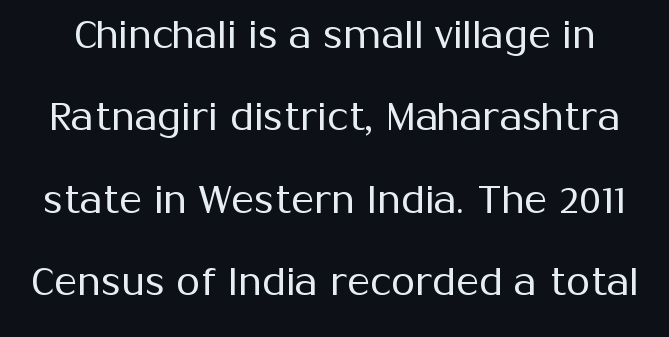
The image shows 39 px regular-weight sans-serif type, upright; set loose line spacing (2.11x), normal letter spacing, not underlined; medium stroke contrast and a medium x-height.
